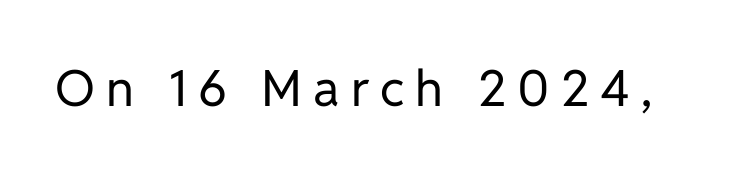
The image shows 50 px regular-weight sans-serif type, upright; set unusually wide letter spacing (+0.22 em), not underlined; low stroke contrast and a medium x-height.
